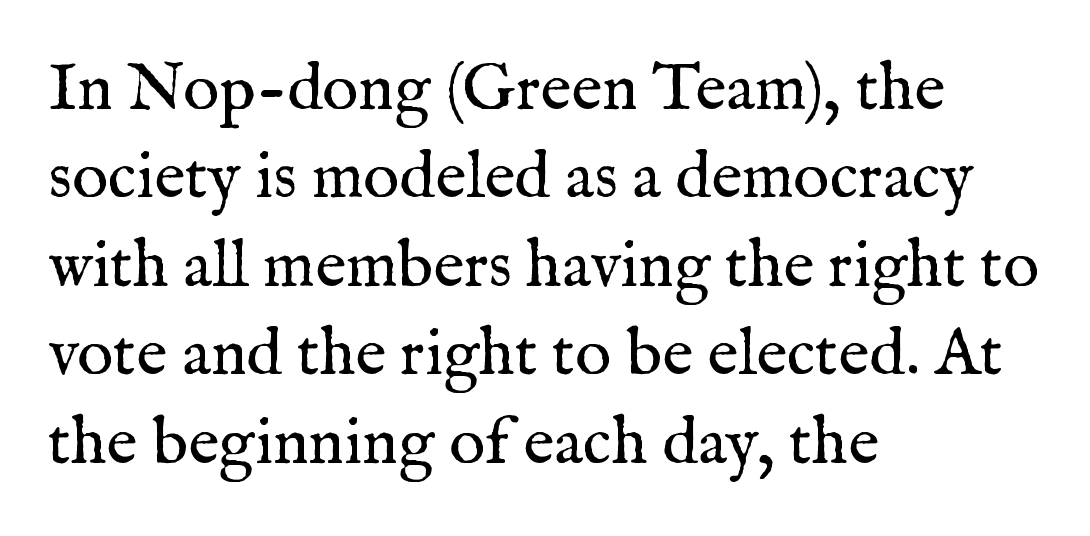
The block of text has a typical density, with ordinary space between rows. The font's upright variant was chosen for this text. Alignment: flush left. Observe the serifs anchoring each vertical stroke in this sample.
